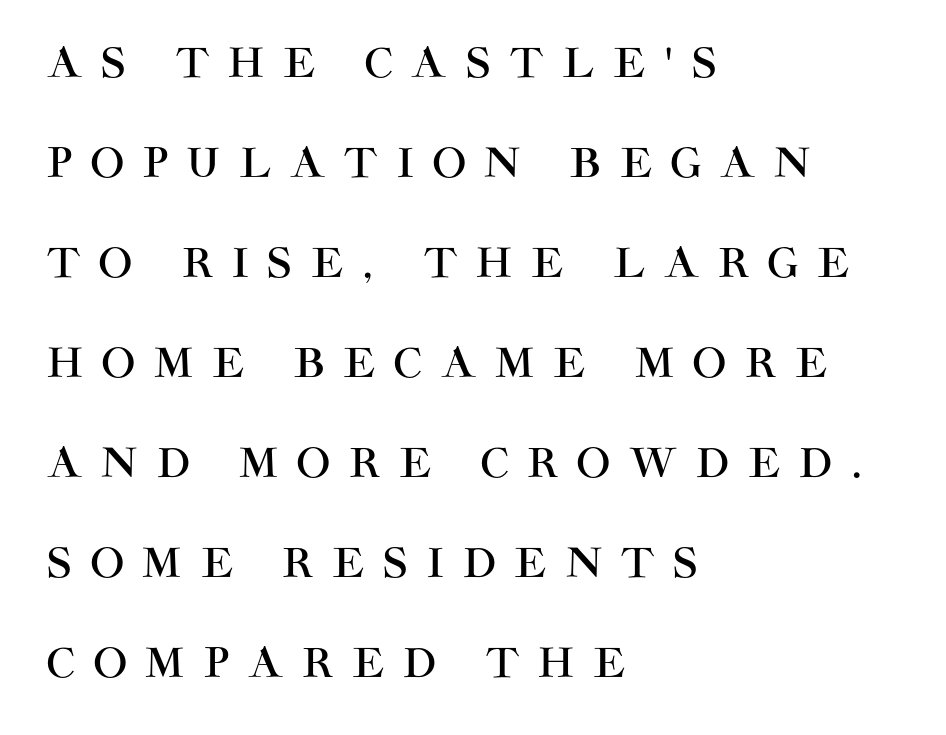
Glyph-to-glyph distance is far greater than everyday printed text. Characters remain perfectly vertical along every line. The compositor pushed each line to the left boundary. Each row of text sits above clean, open space. Quick note: interline space is abundant. Spacing verdict: proportional, widths tailored to each character.
